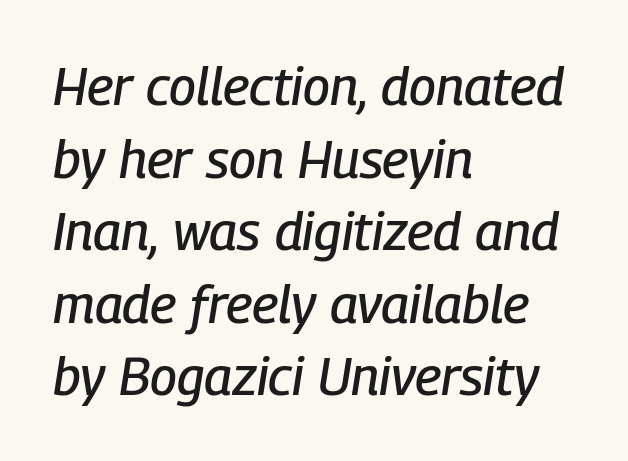
Q: Is the text italic (slanted)? A: Yes, it leans right by about 9 degrees.
Q: Is the text underlined? A: No.
Q: How is the paragraph aligned? A: Left-aligned.
Q: Is the spacing between letters normal or unusually wide? A: Normal.
Q: Is the spacing between lines tight, normal or loose? A: Normal.
Q: Width (condensed, normal, or wide)? A: Condensed.
Q: Stroke contrast? A: Low.
Q: x-height? A: Medium.
Q: Monospaced? A: No.
